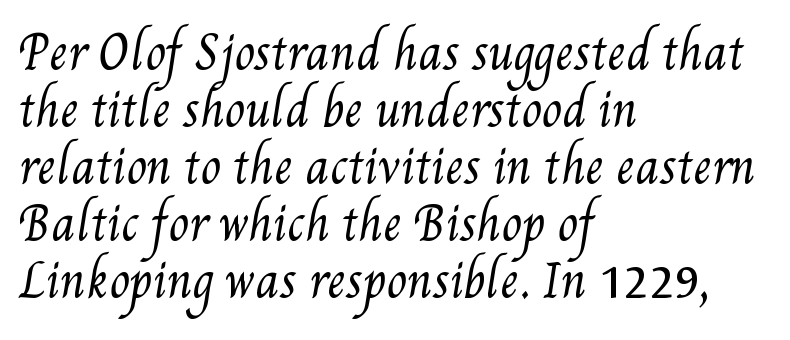
The image shows 46 px regular-weight, condensed type; set left-aligned, line spacing 1.24x, normal letter spacing, not underlined; medium stroke contrast and a small x-height.
